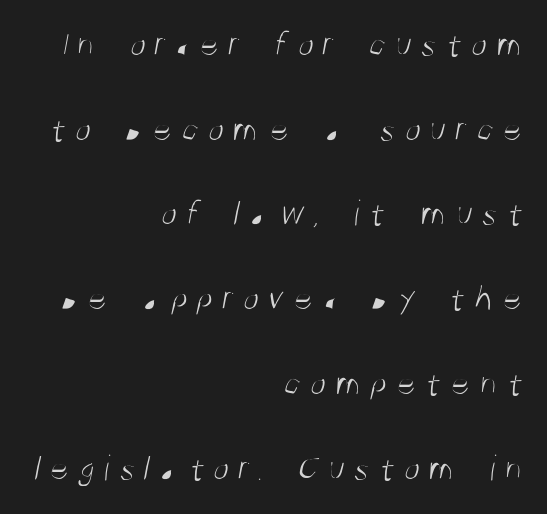
The image shows 37 px light, condensed sans-serif type; set right-aligned, loose line spacing (2.29x), unusually wide letter spacing (+0.24 em), not underlined; medium stroke contrast and a large x-height.
